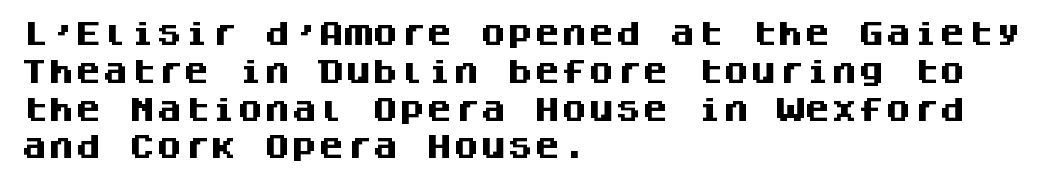
Q: Is the text bold? A: Yes.
Q: Is the text italic (slanted)? A: No, it is upright.
Q: Is the text underlined? A: No.
Q: How is the paragraph aligned? A: Left-aligned.
Q: Is the spacing between letters normal or unusually wide? A: Normal.
Q: Is the spacing between lines tight, normal or loose? A: Normal.
